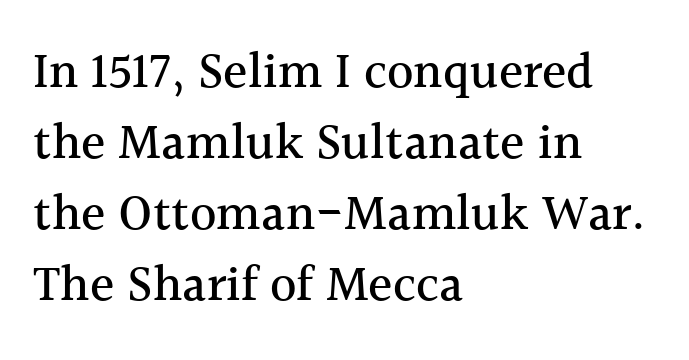
{"serif": "yes", "italic": "no", "width": "normal", "x_height": "medium", "monospaced": "no", "underline": "no", "align": "left", "line_spacing": "normal", "line_spacing_ratio": 1.39, "letter_spacing": "normal", "letter_spacing_em": 0.0, "glyph_px": 51}
